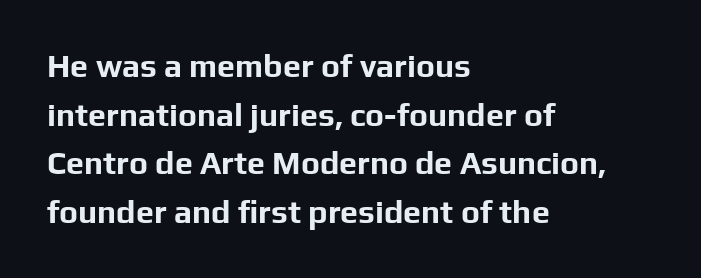
Q: Is the text bold? A: Yes.
Q: Is the text italic (slanted)? A: No, it is upright.
Q: Is the typeface a serif or a sans-serif typeface? A: Sans-serif.
Q: Is the text underlined? A: No.
Q: How is the paragraph aligned? A: Left-aligned.
Q: Is the spacing between letters normal or unusually wide? A: Normal.
Q: Is the spacing between lines tight, normal or loose? A: Normal.
Q: Width (condensed, normal, or wide)? A: Normal.
Q: Stroke contrast? A: Low.
Q: x-height? A: Medium.
Q: Monospaced? A: No.
